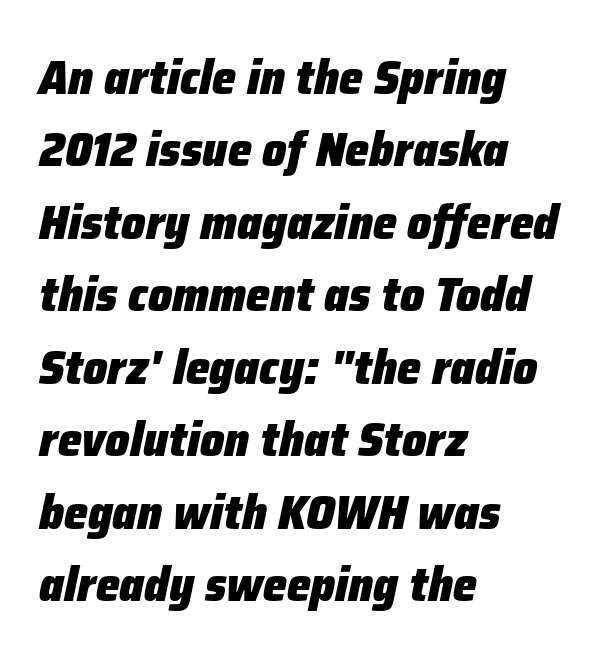
{"italic": "yes", "lean": "right", "slant_degrees": 12, "bold": "yes", "weight": "heavy", "width": "normal", "stroke_contrast": "low", "x_height": "medium", "monospaced": "no", "underline": "no", "align": "left", "line_spacing": "normal", "line_spacing_ratio": 1.51, "letter_spacing": "normal", "letter_spacing_em": 0.0, "glyph_px": 48}
